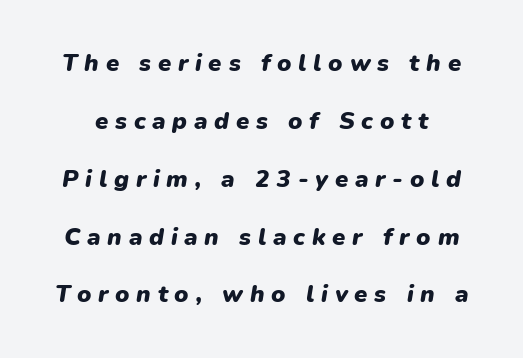
The image shows 24 px bold type, italic (leaning right); set loose line spacing (2.41x), unusually wide letter spacing (+0.28 em), not underlined.
